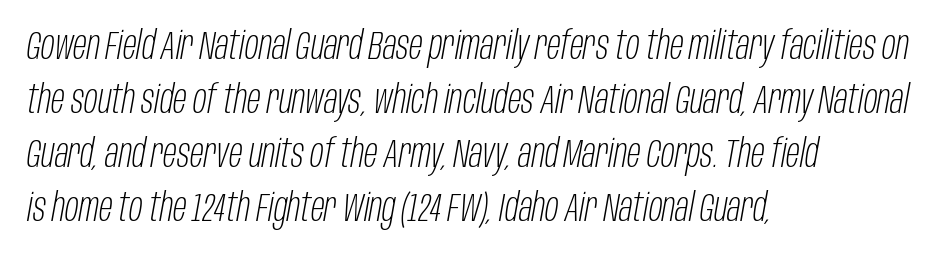
Lines of text with bare space underneath. Is this a fixed-width face? No — the glyphs have proportional, varying widths. The rendering uses a moderate line-height, typical for paragraphs. Short and long lines alike share a common starting point at left. The specimen reads as italic at a glance. No heavy texture on the line: the type isn't bold.
